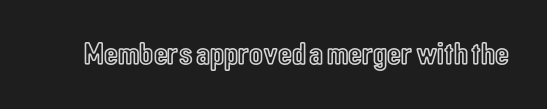
The image shows 32 px condensed type, upright; set normal letter spacing, not underlined; a medium x-height.
